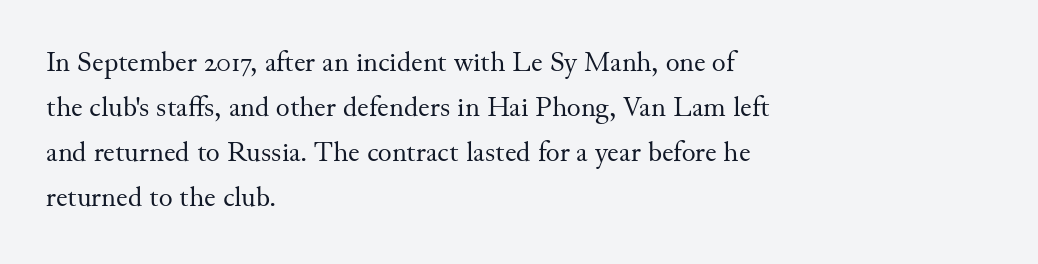
You could call the tracking neutral — neither tight nor loose. These lines are composed in type with serifs. Typeset ragged right — the left edge is the straight one. Evenly set lines give the paragraph a standard silhouette. Is the stroke heavy? The answer is a plain regular-or-lighter.
